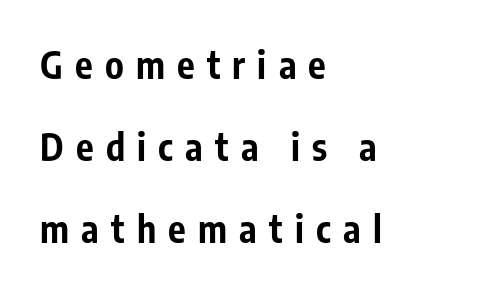
{"serif": "no", "italic": "no", "bold": "yes", "weight": "bold", "width": "condensed", "stroke_contrast": "low", "x_height": "medium", "monospaced": "no", "underline": "no", "align": "left", "line_spacing": "loose", "line_spacing_ratio": 2.21, "letter_spacing": "wide", "letter_spacing_em": 0.33, "glyph_px": 37}
